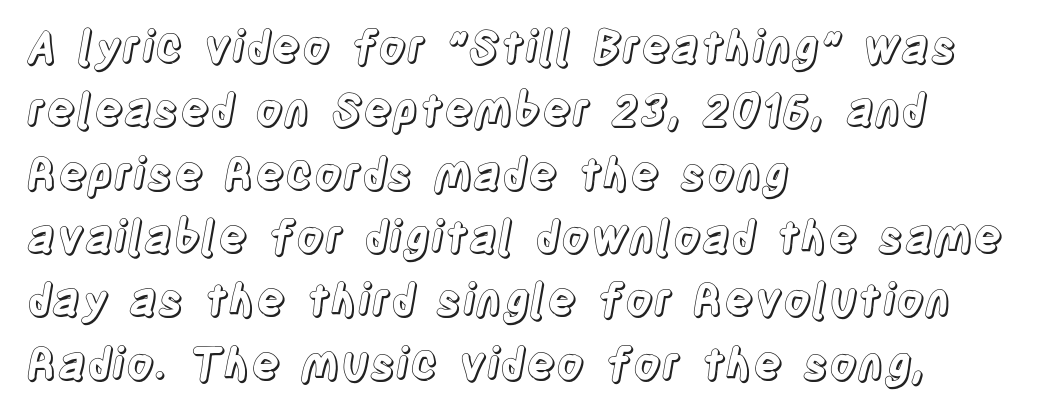
The image shows 44 px condensed type; set left-aligned, normal line spacing (1.44x), normal letter spacing, not underlined; a large x-height.
